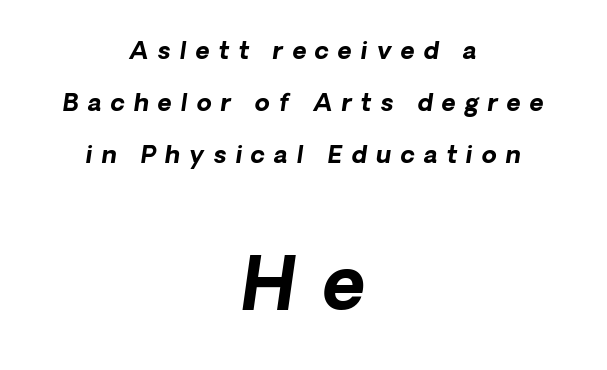
Think of a printed novel: that variable character pitch is what you see here. No word sits above an underline. Size contrast runs from small at the top to large at the bottom. Stroke thickness is high; the sample reads as a true bold. If you folded the block vertically in half, each line would mirror itself in length. The designer dialed line spacing up above the default.
